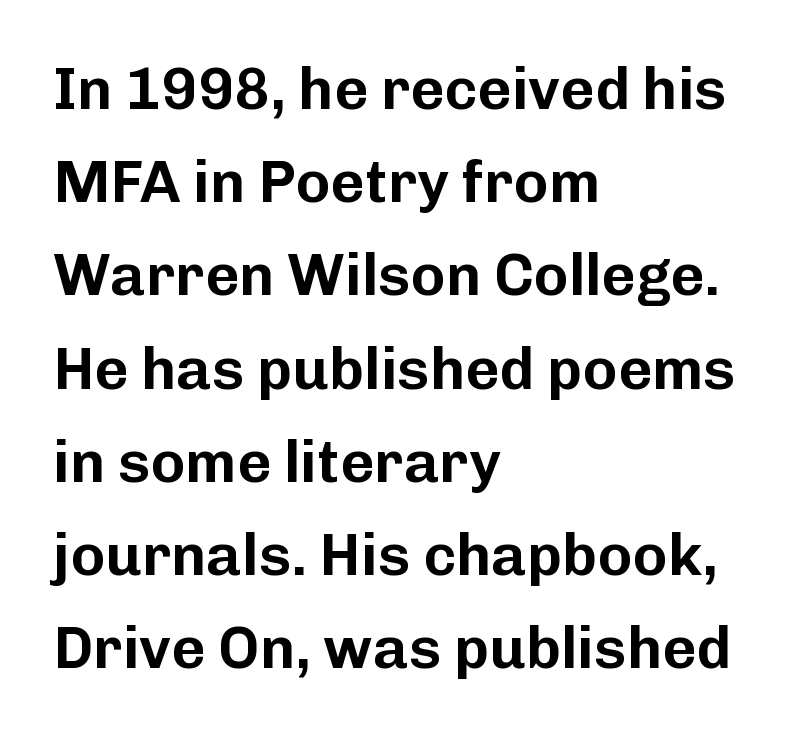
{"serif": "no", "italic": "no", "width": "normal", "stroke_contrast": "low", "x_height": "medium", "monospaced": "no", "underline": "no", "align": "left", "line_spacing": "normal", "line_spacing_ratio": 1.58, "letter_spacing": "normal", "letter_spacing_em": 0.0, "glyph_px": 59}
